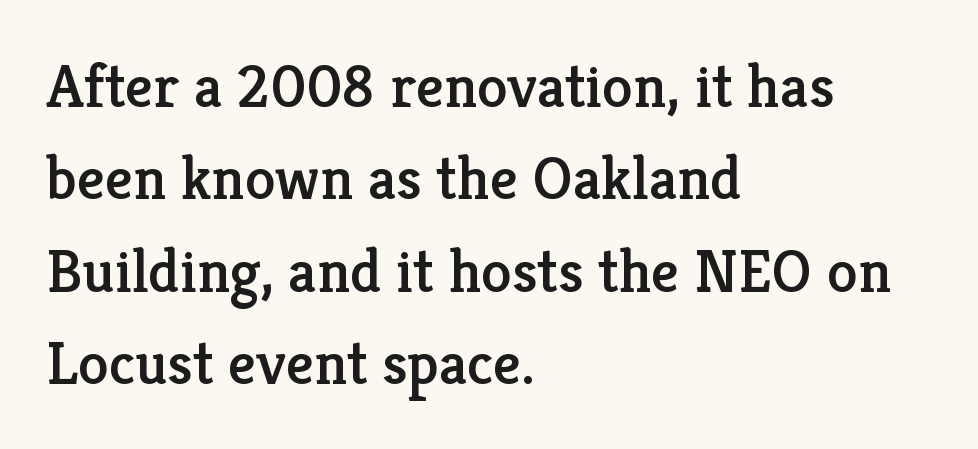
The typesetter chose a ragged-right arrangement here. The rendering uses natural spacing where letterforms have individual widths. Every character sits straight up, as roman type does. The gap between lines stays unmarked. The letterforms sit shoulder to shoulder at normal distance. If you measured baseline to baseline, you'd find a middling distance.
